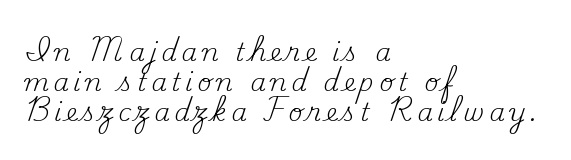
If you drew a ruler down the left edge, every line would touch it. Underline: absent. Is the type heavy? It reads as light-to-regular instead.
